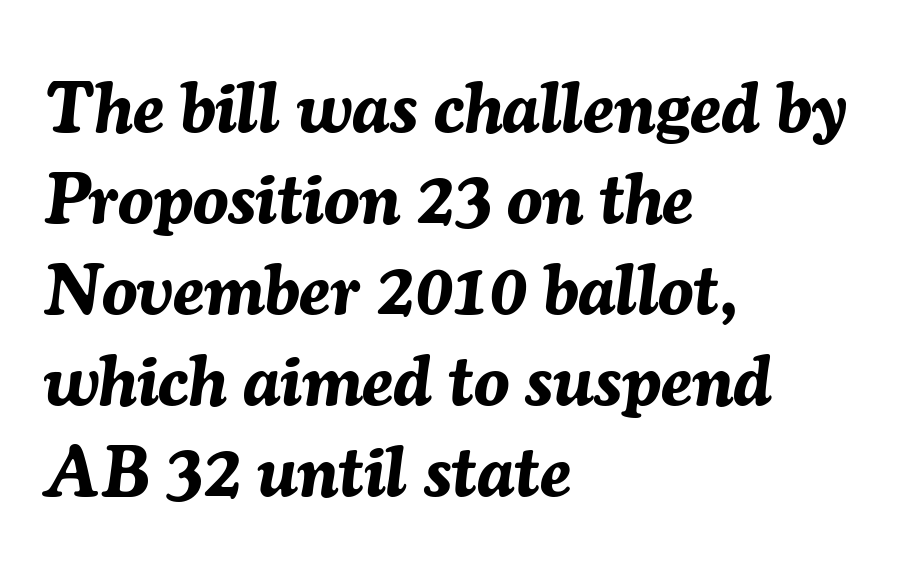
Each row of text sits above clean, open space. Leading: standard. Short and long lines alike share a common starting point at left. Strokes here are thick enough to call this a true bold. Caption: standard tracking, unaltered. Quick note: italic.
